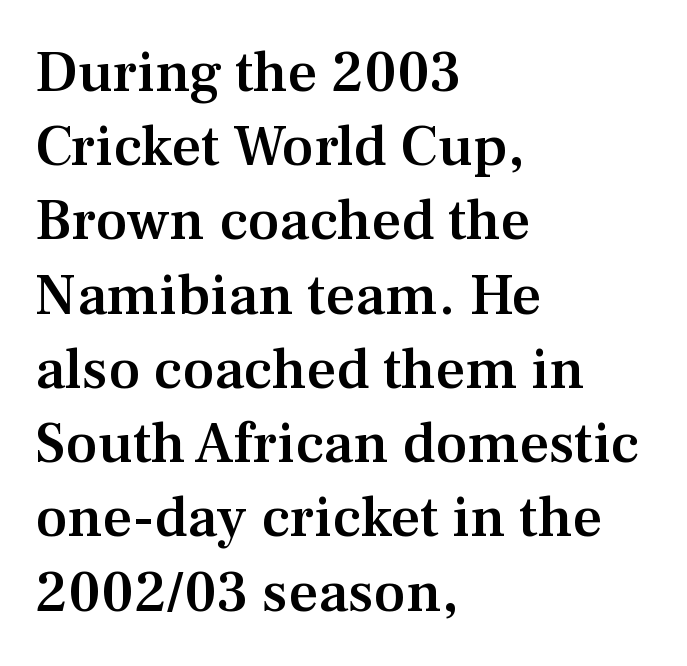
{"serif": "yes", "italic": "no", "bold": "semi", "weight": "semibold", "width": "normal", "stroke_contrast": "medium", "x_height": "medium", "monospaced": "no", "underline": "no", "align": "left", "line_spacing": "normal", "line_spacing_ratio": 1.28, "letter_spacing": "normal", "letter_spacing_em": 0.0, "glyph_px": 58}
